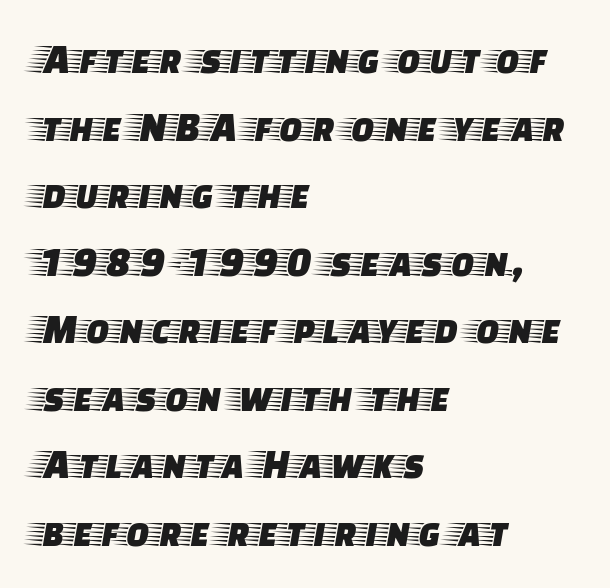
{"serif": "yes", "width": "wide", "stroke_contrast": "low", "x_height": "large", "monospaced": "no", "underline": "no", "align": "left", "line_spacing": "normal", "line_spacing_ratio": 1.57, "letter_spacing": "normal", "letter_spacing_em": 0.0, "glyph_px": 43}
